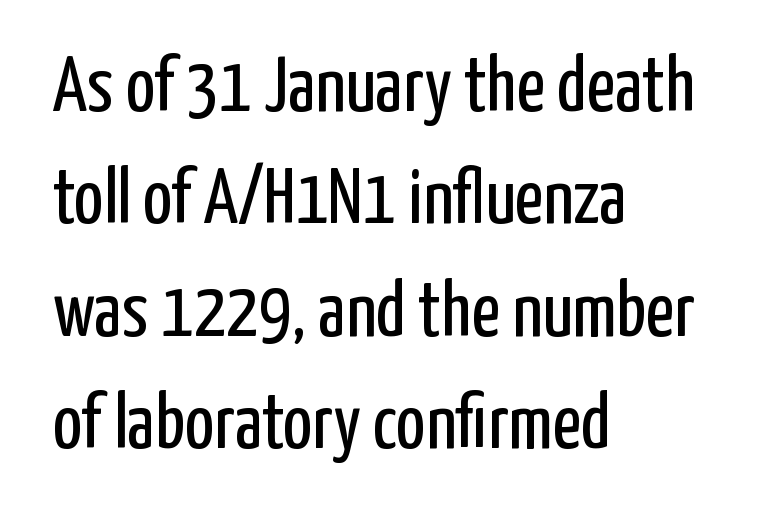
The baseline area is clear. Designer's note — italics off, roman on. There is no visible air inserted between adjacent glyphs. Each line starts at the same left margin while the right side varies.
